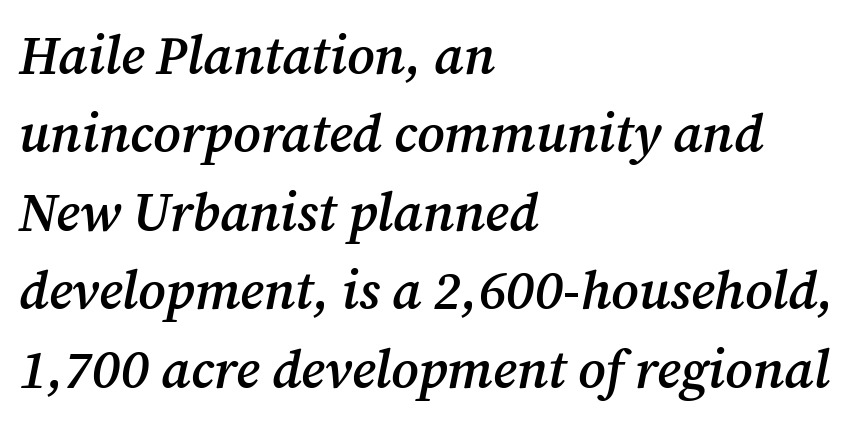
{"serif": "yes", "italic": "yes", "lean": "right", "slant_degrees": 12, "bold": "semi", "weight": "semibold", "width": "normal", "stroke_contrast": "medium", "x_height": "medium", "monospaced": "no", "underline": "no", "align": "left", "line_spacing": "normal", "line_spacing_ratio": 1.48, "letter_spacing": "normal", "letter_spacing_em": 0.0, "glyph_px": 53}
